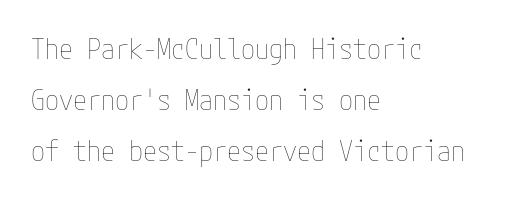
Q: Is the text bold? A: No.
Q: Is the text italic (slanted)? A: No, it is upright.
Q: Is the text underlined? A: No.
Q: How is the paragraph aligned? A: Left-aligned.
Q: Is the spacing between letters normal or unusually wide? A: Normal.
Q: Width (condensed, normal, or wide)? A: Condensed.
Q: Stroke contrast? A: Low.
Q: x-height? A: Medium.
